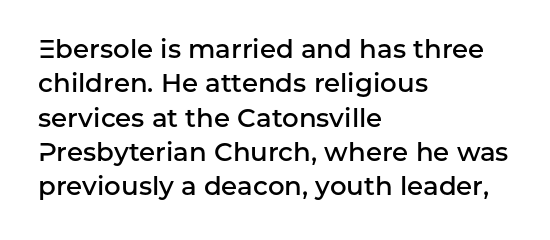
The image shows 26 px text type, upright; set left-aligned, normal line spacing (1.32x), normal letter spacing, not underlined.
